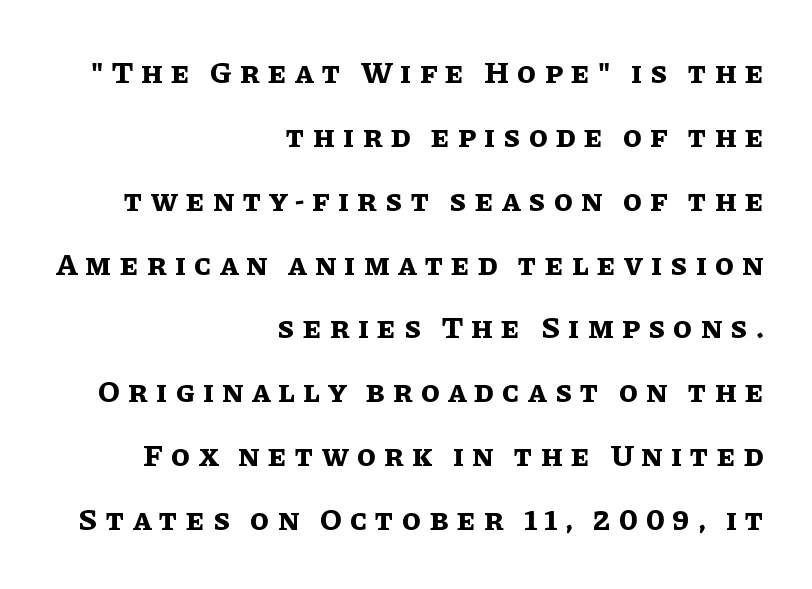
The image shows 31 px bold type, upright; set right-aligned, loose line spacing (2.06x), unusually wide letter spacing (+0.26 em), not underlined; low stroke contrast and a large x-height.
